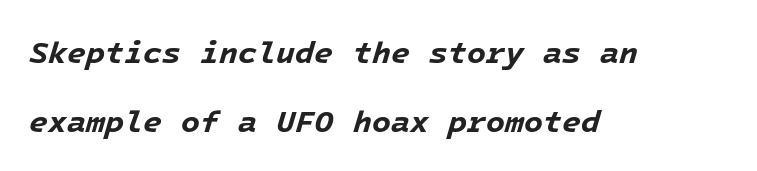
The image shows 31 px bold type, italic (leaning right); set left-aligned, loose line spacing (2.24x), normal letter spacing, not underlined; low stroke contrast and a medium x-height.
